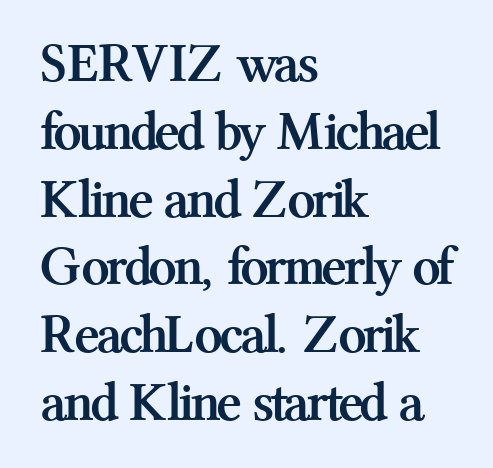
A classic flush-left, rag-right setting is used for this passage. Observe the ordinary spacing: letters are neighbours, not strangers. The string is rendered with underlining switched off. The letters advance in unequal steps, a hallmark of proportional type. Regarding serifs, this sample has them.
